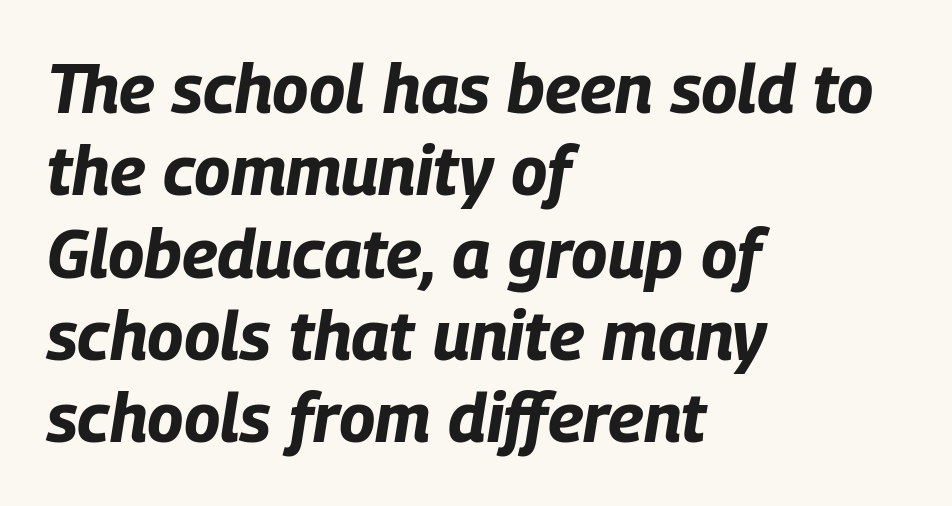
Q: Is the text bold? A: Yes.
Q: Is the text italic (slanted)? A: Yes, it leans right by about 9 degrees.
Q: Is the text underlined? A: No.
Q: How is the paragraph aligned? A: Left-aligned.
Q: Is the spacing between letters normal or unusually wide? A: Normal.
Q: Width (condensed, normal, or wide)? A: Condensed.
Q: Stroke contrast? A: Low.
Q: x-height? A: Large.
Q: Monospaced? A: No.
